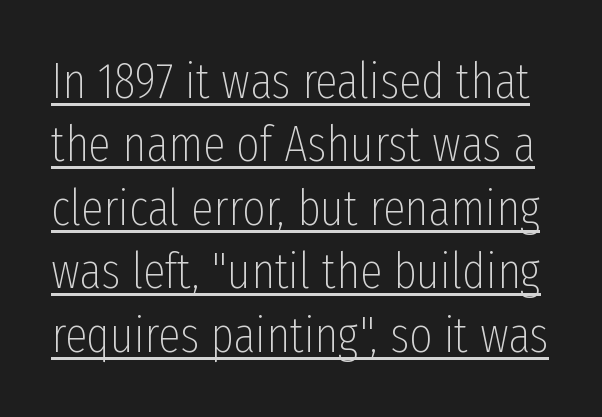
Q: Is the text bold? A: No.
Q: Is the text italic (slanted)? A: No, it is upright.
Q: Is the typeface a serif or a sans-serif typeface? A: Sans-serif.
Q: Is the text underlined? A: Yes.
Q: Is the spacing between letters normal or unusually wide? A: Normal.
Q: Is the spacing between lines tight, normal or loose? A: Normal.
Q: Width (condensed, normal, or wide)? A: Condensed.
Q: Stroke contrast? A: Low.
Q: x-height? A: Medium.
Q: Monospaced? A: No.
